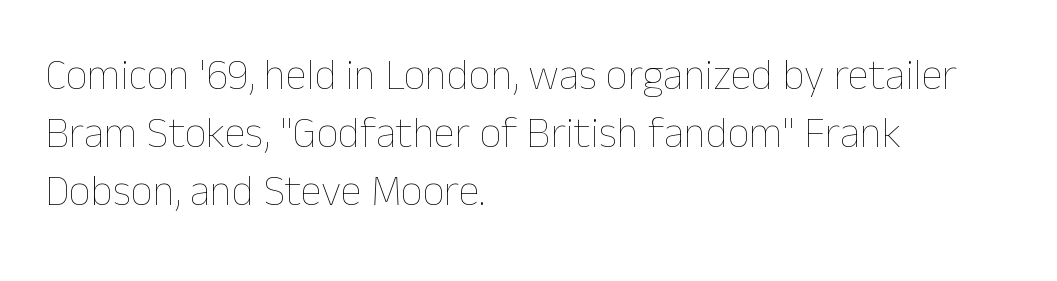
Ordinary non-slanted type is in use. Compared with a centered layout, this one pins lines to the left instead. The typesetting does not lean heavy: it is not bold. The passage shown is typed in a proportional face where columns would drift. What stands out about the letter spacing? Nothing — it is the standard amount. Whoever set this chose a conventional vertical rhythm.
